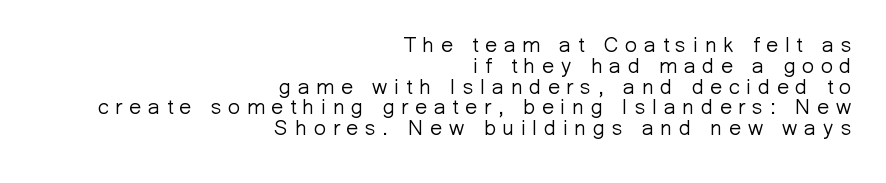
Each line ends at the same right margin while the left side varies. Stroke mass is kept to a normal reading level or below. This sample trades vertical openness for compactness between lines. The face used here is rendered with a markedly widened letterfit. Nobody drew a line under any word here.
